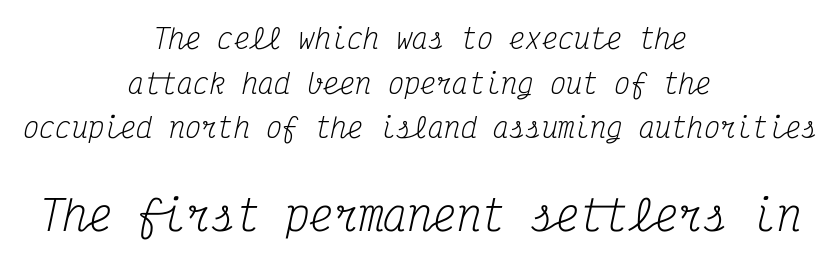
The image shows 41 px regular-weight, condensed serif type, italic (leaning right), monospaced; set centered, normal line spacing (1.65x), normal letter spacing, not underlined; the second (bottom) block is 1.52x larger; medium stroke contrast and a medium x-height.
